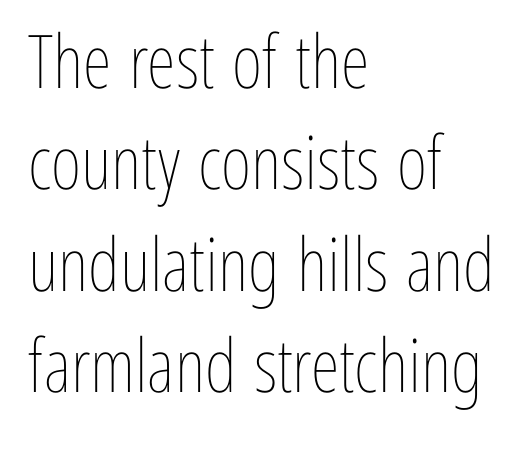
{"italic": "no", "bold": "no", "weight": "thin", "width": "condensed", "stroke_contrast": "low", "x_height": "medium", "monospaced": "no", "underline": "no", "align": "left", "line_spacing": "normal", "line_spacing_ratio": 1.37, "letter_spacing": "normal", "letter_spacing_em": 0.0, "glyph_px": 74}
